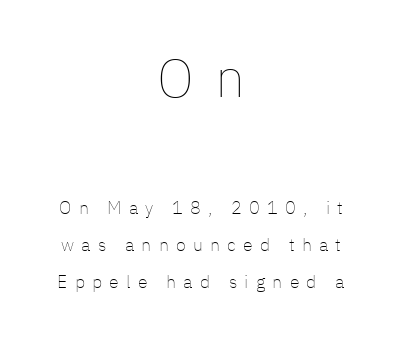
{"italic": "no", "bold": "no", "weight": "thin", "width": "normal", "stroke_contrast": "low", "x_height": "medium", "monospaced": "no", "underline": "no", "align": "center", "line_spacing": "loose", "line_spacing_ratio": 2.07, "letter_spacing": "wide", "letter_spacing_em": 0.4, "larger_block": "first", "size_ratio": 3.0, "glyph_px": 54}
